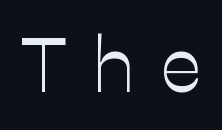
The image shows 77 px light sans-serif type, upright; set unusually wide letter spacing (+0.34 em), not underlined; low stroke contrast and a medium x-height.
